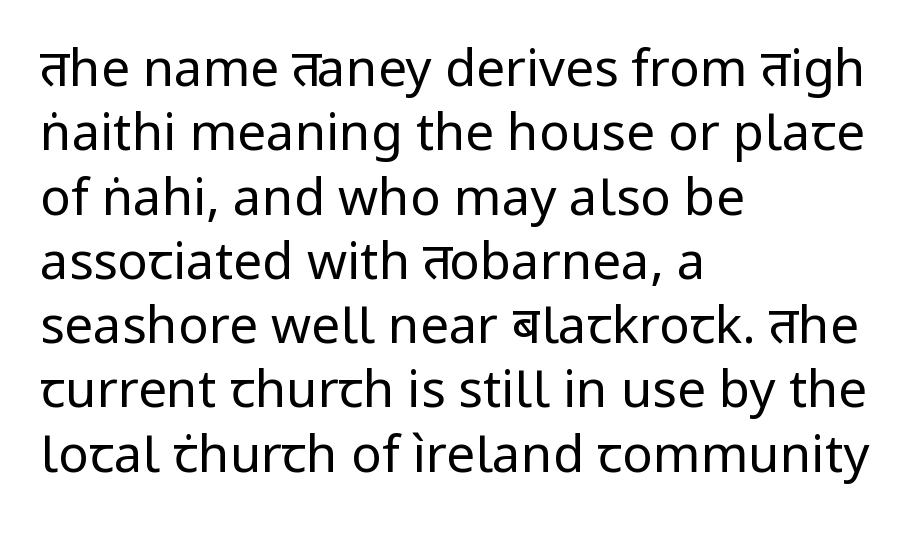
The image shows 51 px regular-weight sans-serif type, upright; set left-aligned, normal line spacing (1.26x), normal letter spacing, not underlined; low stroke contrast and a medium x-height.
